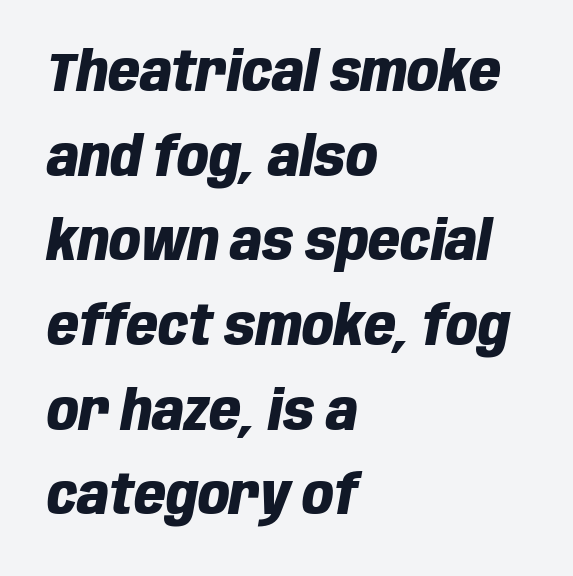
The image shows 55 px heavy, condensed type, italic (leaning right); set left-aligned, normal line spacing (1.54x), normal letter spacing, not underlined; low stroke contrast and a large x-height.
